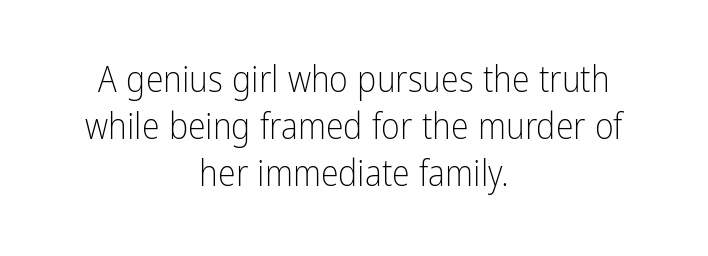
Note the varied advance widths — an 'i' is clearly narrower than an 'm'. Each letter's strokes conclude bluntly, with no projecting serifs. What's the leading like? Ordinary, nothing unusual. Vertical stems look standard width or narrower in stroke.
